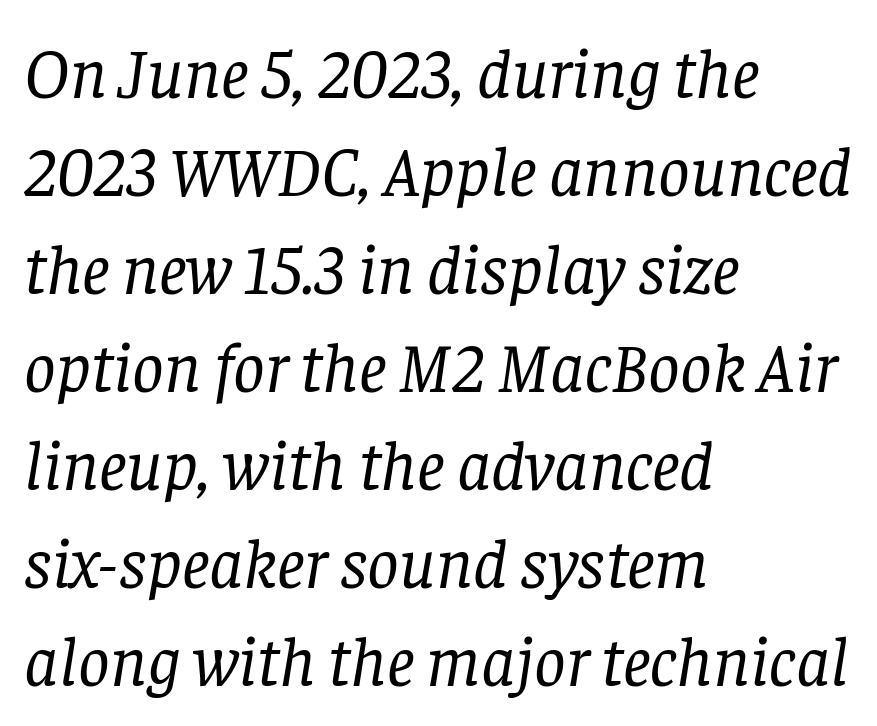
These lines were composed using italics. The letterforms sit at book weight or below. Underline: absent. Looks like regular typesetting: each glyph gets only the width it needs. Typeset ragged right — the left edge is the straight one. What's the leading like? Ordinary, nothing unusual.
